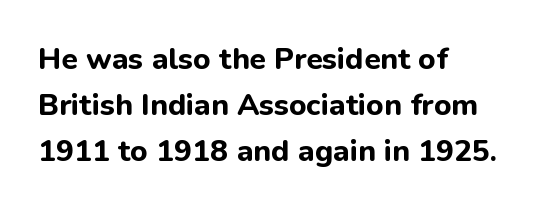
The image shows 30 px bold sans-serif type, upright; set left-aligned, normal line spacing (1.53x), normal letter spacing, not underlined; low stroke contrast and a medium x-height.
